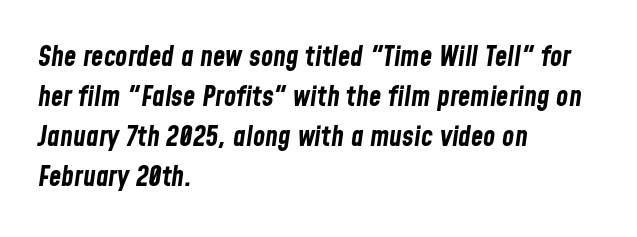
{"italic": "yes", "lean": "right", "slant_degrees": 8, "bold": "yes", "weight": "bold", "width": "condensed", "stroke_contrast": "low", "x_height": "medium", "monospaced": "no", "underline": "no", "align": "left", "line_spacing": "normal", "line_spacing_ratio": 1.43, "letter_spacing": "normal", "letter_spacing_em": 0.0, "glyph_px": 28}
